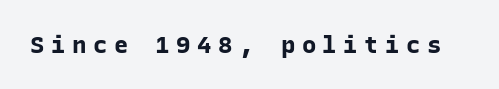
The image shows 24 px bold type, upright; set unusually wide letter spacing (+0.27 em), not underlined.
